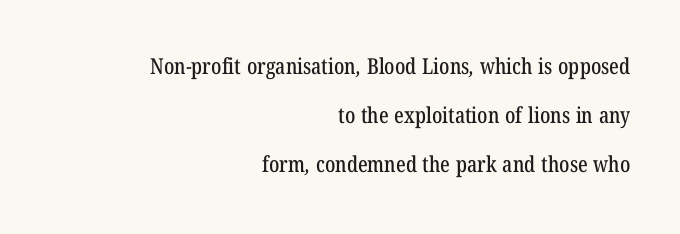
Q: Is the text underlined? A: No.
Q: How is the paragraph aligned? A: Right-aligned.
Q: Is the spacing between letters normal or unusually wide? A: Normal.
Q: Is the spacing between lines tight, normal or loose? A: Loose.
